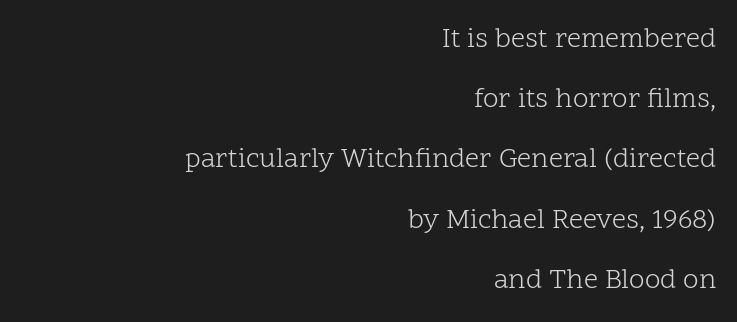
Standard letterfit; no display-style spreading of the glyphs. A great deal of white space separates one row of letters from the next. The letters carry serifs — small finishing strokes at the ends of their stems. No heavy texture on the line: the type isn't bold. Do the characters align in a grid? No, the font is proportional. The typography opts for an upright posture over an oblique one.
